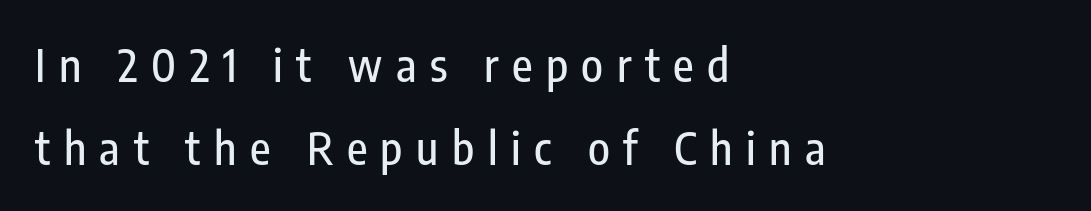
The image shows 45 px condensed sans-serif type, upright; set left-aligned, line spacing 1.85x, unusually wide letter spacing (+0.3 em), not underlined; low stroke contrast and a medium x-height.
